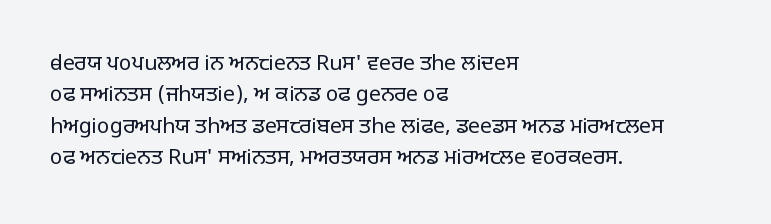
Each row of text sits above clean, open space. Italic? Not at all — the glyphs are vertical. Typeset ragged right — the left edge is the straight one. Each word holds together tightly as a unit, with standard inter-letter gaps. Interline gaps are of average width in this sample.
